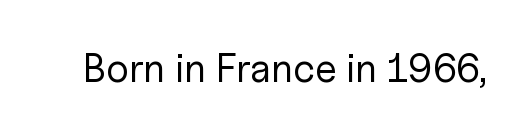
Q: Is the text bold? A: No.
Q: Is the text italic (slanted)? A: No, it is upright.
Q: Is the typeface a serif or a sans-serif typeface? A: Sans-serif.
Q: Is the text underlined? A: No.
Q: Is the spacing between letters normal or unusually wide? A: Normal.
Q: Width (condensed, normal, or wide)? A: Normal.
Q: Stroke contrast? A: Low.
Q: x-height? A: Medium.
Q: Monospaced? A: No.
